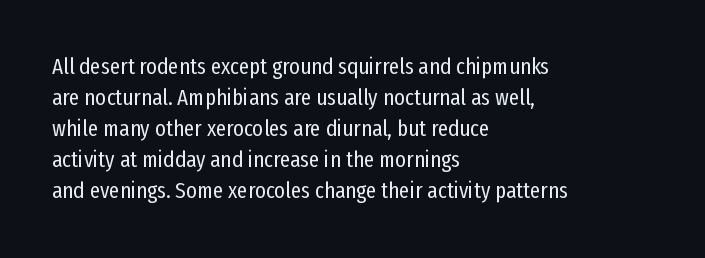
Q: Is the text bold? A: No.
Q: Is the text italic (slanted)? A: No, it is upright.
Q: Is the text underlined? A: No.
Q: How is the paragraph aligned? A: Left-aligned.
Q: Is the spacing between letters normal or unusually wide? A: Normal.
Q: Is the spacing between lines tight, normal or loose? A: Normal.
